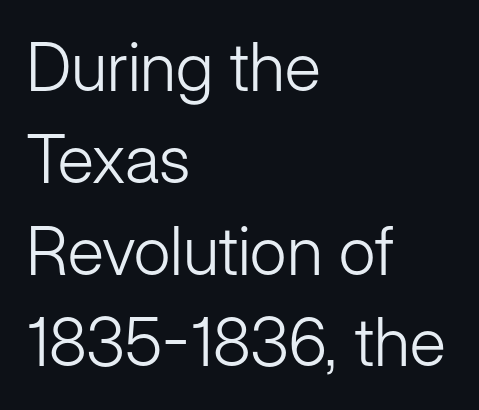
{"serif": "no", "italic": "no", "bold": "no", "weight": "light", "width": "normal", "stroke_contrast": "low", "x_height": "medium", "monospaced": "no", "underline": "no", "align": "left", "line_spacing": "normal", "line_spacing_ratio": 1.37, "letter_spacing": "normal", "letter_spacing_em": 0.0, "glyph_px": 67}
